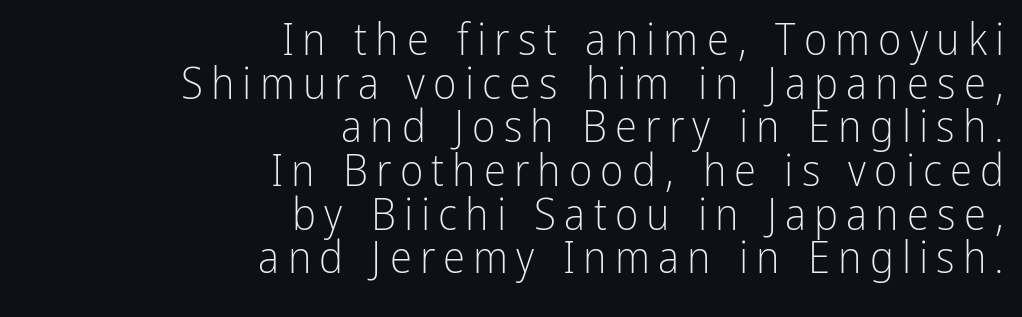
Q: Is the text bold? A: No.
Q: Is the text italic (slanted)? A: No, it is upright.
Q: Is the typeface a serif or a sans-serif typeface? A: Sans-serif.
Q: Is the text underlined? A: No.
Q: How is the paragraph aligned? A: Right-aligned.
Q: Is the spacing between lines tight, normal or loose? A: Tight.
Q: Width (condensed, normal, or wide)? A: Condensed.
Q: Stroke contrast? A: Low.
Q: x-height? A: Medium.
Q: Monospaced? A: No.
